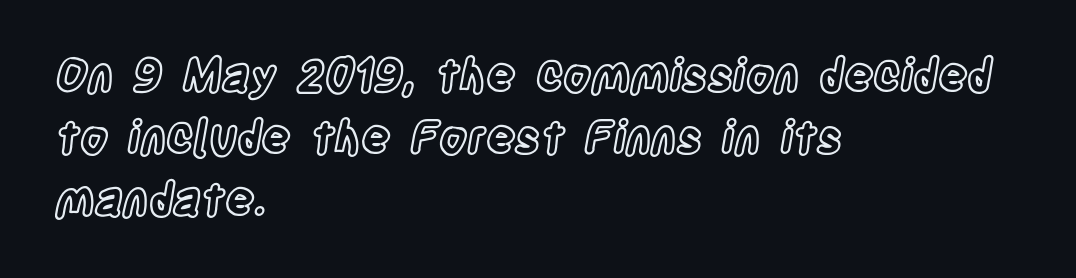
Varying glyph widths throughout — classic text-font behaviour. In terms of letterspacing, this is plain default setting. This block has exactly the height ordinary leading produces. One-word summary of the alignment: left. Only glyphs here, with clear space below each row.
